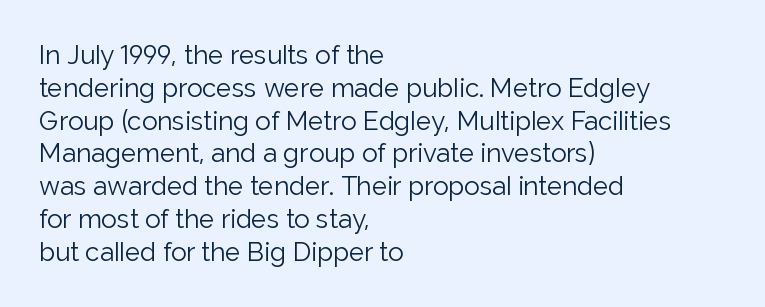
The image shows 26 px text type, upright; set left-aligned, normal line spacing (1.26x), normal letter spacing, not underlined.
